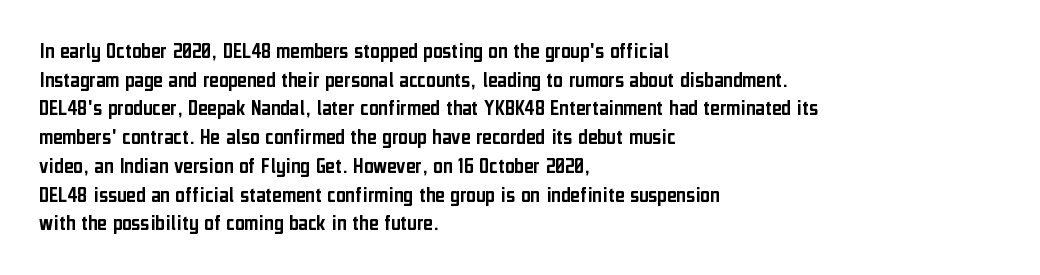
{"italic": "no", "underline": "no", "align": "left", "line_spacing": "normal", "line_spacing_ratio": 1.25, "letter_spacing": "normal", "letter_spacing_em": 0.0, "glyph_px": 23}
